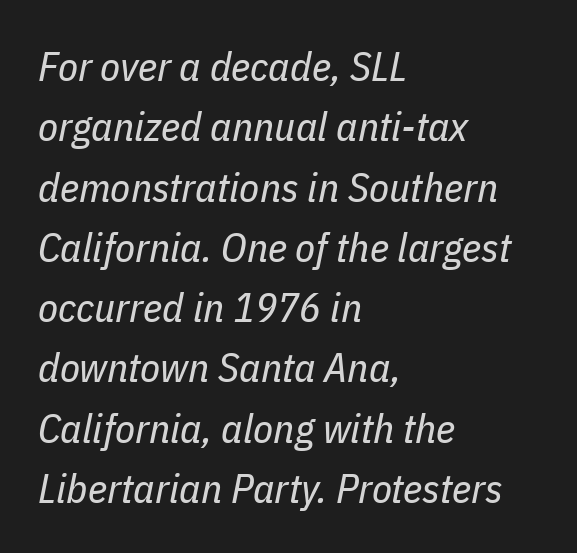
The image shows 41 px regular-weight, condensed type, italic (leaning right); set left-aligned, normal line spacing (1.47x), normal letter spacing, not underlined; low stroke contrast and a medium x-height.
